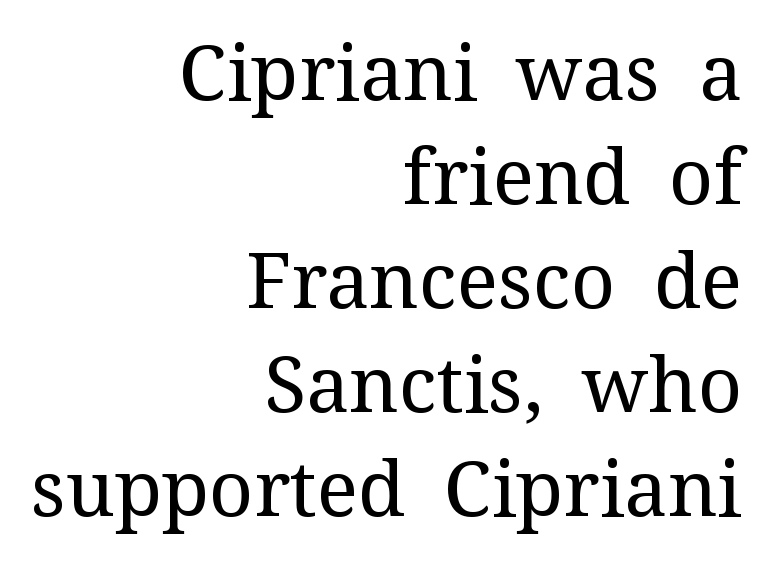
{"serif": "yes", "italic": "no", "bold": "no", "weight": "regular", "width": "normal", "stroke_contrast": "medium", "x_height": "medium", "monospaced": "no", "underline": "no", "align": "right", "line_spacing": "normal", "line_spacing_ratio": 1.35, "letter_spacing": "normal", "letter_spacing_em": 0.0, "glyph_px": 77}
